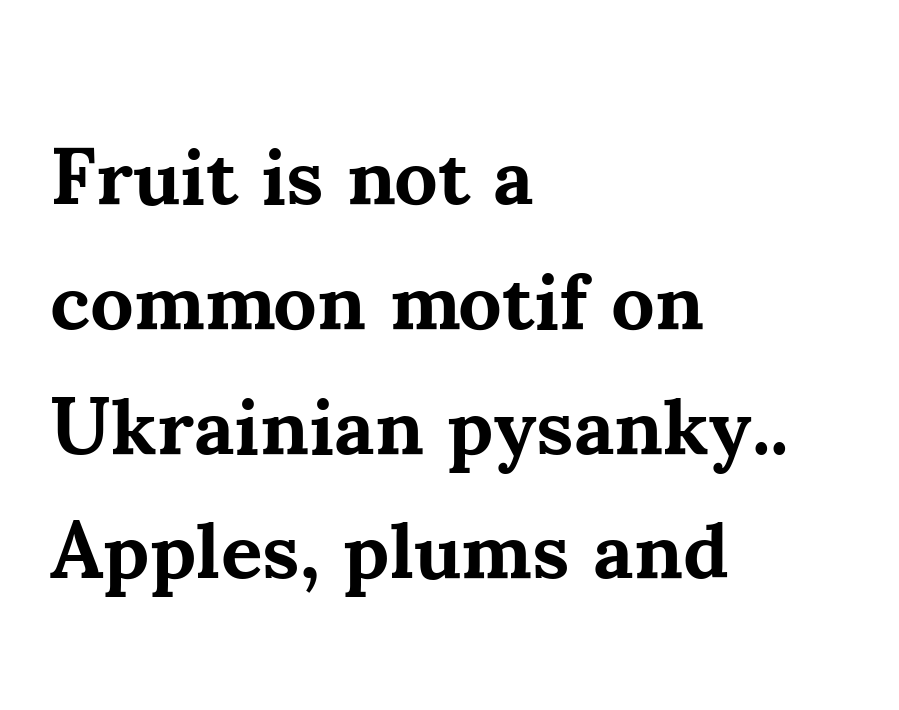
Q: Is the text bold? A: Yes.
Q: Is the text italic (slanted)? A: No, it is upright.
Q: Is the typeface a serif or a sans-serif typeface? A: Serif.
Q: Is the text underlined? A: No.
Q: How is the paragraph aligned? A: Left-aligned.
Q: Is the spacing between letters normal or unusually wide? A: Normal.
Q: Is the spacing between lines tight, normal or loose? A: Normal.
Q: Width (condensed, normal, or wide)? A: Normal.
Q: Stroke contrast? A: Medium.
Q: x-height? A: Small.
Q: Monospaced? A: No.
